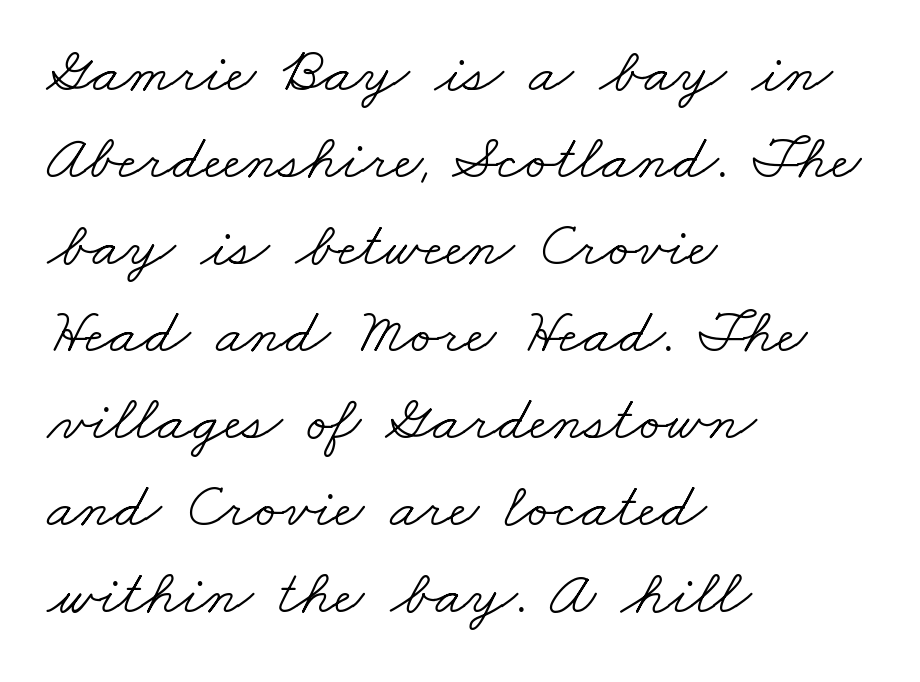
Regarding leading, the lines here are spaced in the standard way. The words here are not underlined. Every row of glyphs begins at an identical x-position on the left. Unlike a clean sans, this face finishes its strokes with serifs.
